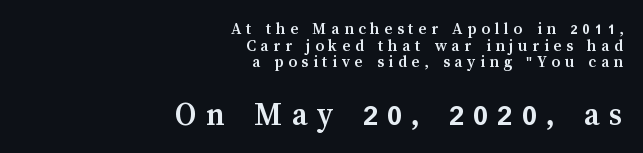
The image shows 34 px semibold type, upright; set right-aligned, tight line spacing (0.98x), unusually wide letter spacing (+0.27 em), not underlined; the second (bottom) block is 2.0x larger; medium stroke contrast and a medium x-height.
